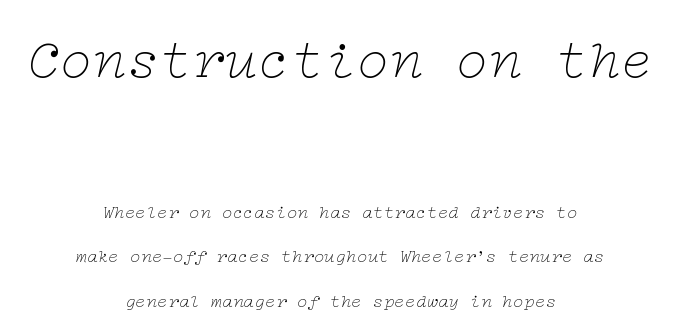
{"serif": "yes", "italic": "yes", "lean": "right", "slant_degrees": 12, "bold": "no", "weight": "thin", "width": "wide", "stroke_contrast": "low", "x_height": "medium", "underline": "no", "align": "center", "line_spacing": "loose", "line_spacing_ratio": 2.47, "letter_spacing": "normal", "letter_spacing_em": 0.0, "larger_block": "first", "size_ratio": 3.06, "glyph_px": 55}
